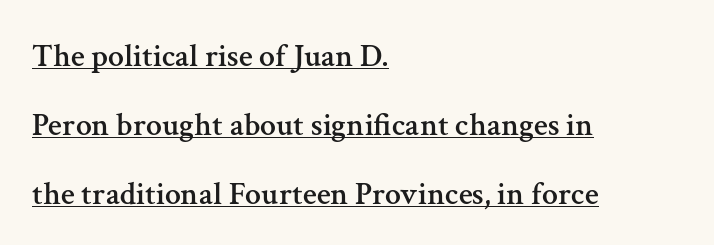
Q: Is the text italic (slanted)? A: No, it is upright.
Q: Is the typeface a serif or a sans-serif typeface? A: Serif.
Q: Is the text underlined? A: Yes.
Q: How is the paragraph aligned? A: Left-aligned.
Q: Is the spacing between letters normal or unusually wide? A: Normal.
Q: Is the spacing between lines tight, normal or loose? A: Loose.
Q: Width (condensed, normal, or wide)? A: Normal.
Q: Stroke contrast? A: Medium.
Q: x-height? A: Medium.
Q: Monospaced? A: No.
